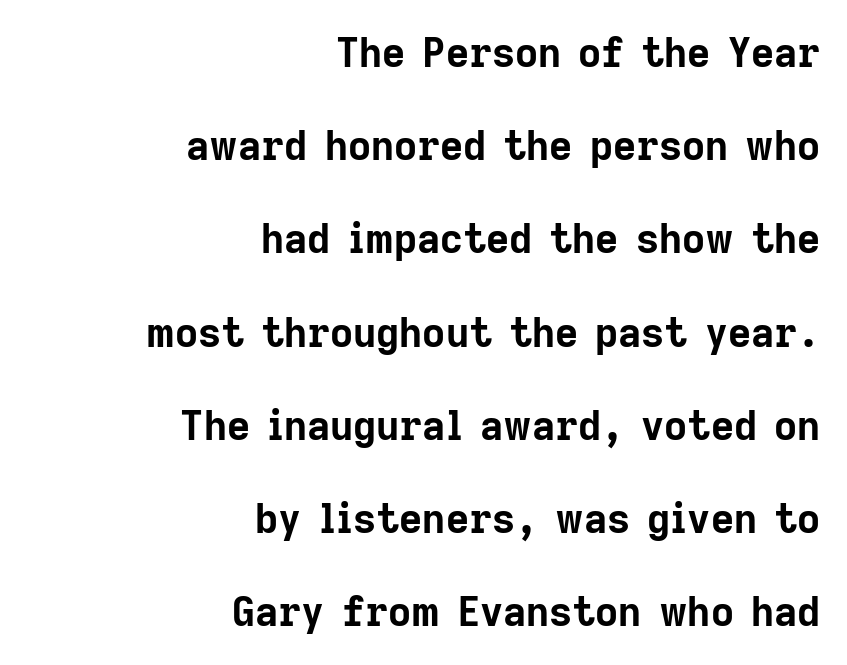
Each new line begins a long way beneath the previous one. Varying glyph widths throughout — classic text-font behaviour. The gap between lines stays unmarked. Compared with typical body copy, the letter spacing here is the same. Is the block centered? No — it sits flush against the right margin. Thick stems and heavy bowls — unmistakably bold.
